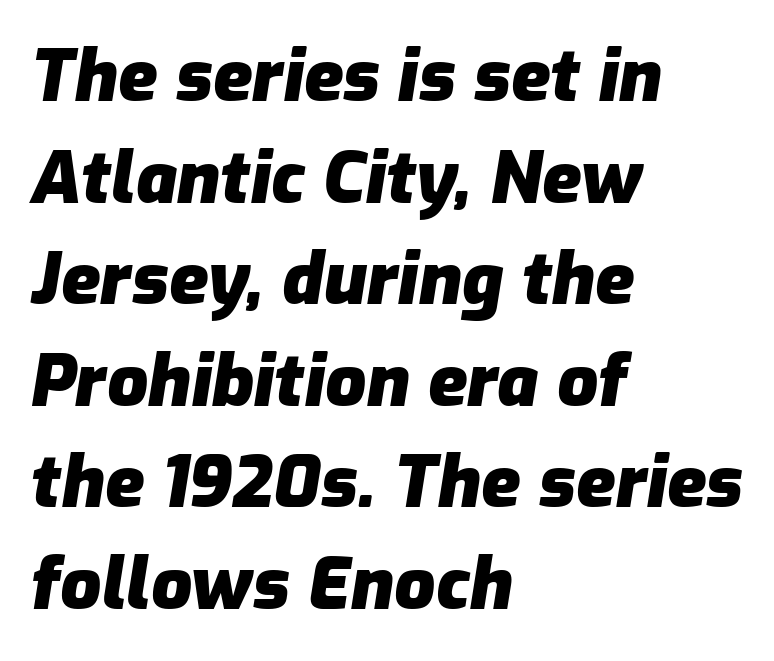
Q: Is the text bold? A: Yes.
Q: Is the text italic (slanted)? A: Yes, it leans right by about 9 degrees.
Q: Is the text underlined? A: No.
Q: How is the paragraph aligned? A: Left-aligned.
Q: Is the spacing between letters normal or unusually wide? A: Normal.
Q: Is the spacing between lines tight, normal or loose? A: Normal.
Q: Width (condensed, normal, or wide)? A: Normal.
Q: Stroke contrast? A: Low.
Q: x-height? A: Medium.
Q: Monospaced? A: No.
